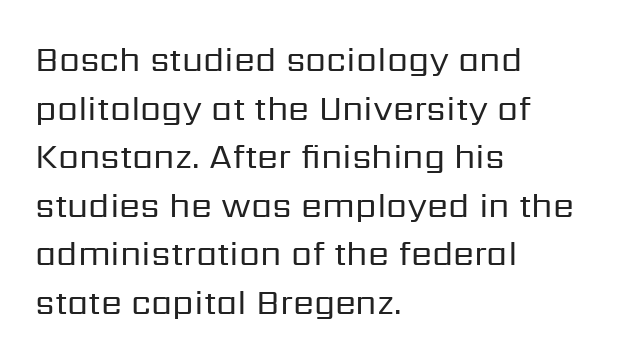
The image shows 34 px regular-weight sans-serif type, upright; set left-aligned, normal line spacing (1.43x), normal letter spacing, not underlined; low stroke contrast and a medium x-height.
